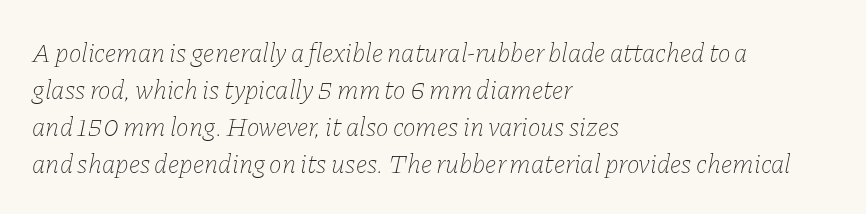
{"italic": "yes", "lean": "right", "slant_degrees": 11, "bold": "no", "underline": "no", "align": "left", "line_spacing": "normal", "line_spacing_ratio": 1.37, "letter_spacing": "normal", "letter_spacing_em": 0.0, "glyph_px": 27}
